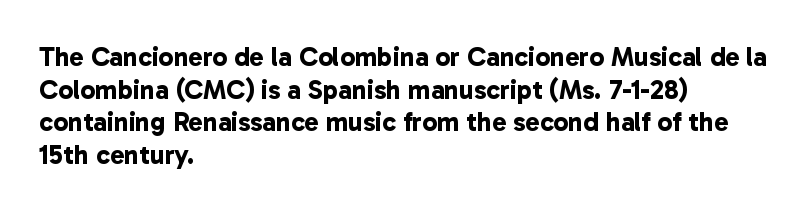
The image shows 27 px bold type; set left-aligned, line spacing 1.21x, normal letter spacing, not underlined.
